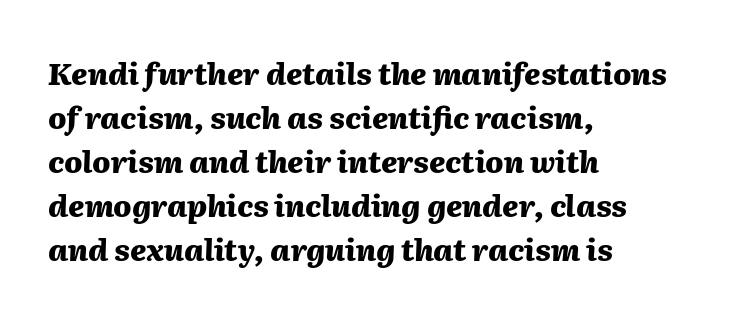
Do the characters align in a grid? No, the font is proportional. The specimen reads as italic at a glance. Nobody drew a line under any word here. You could call the tracking neutral — neither tight nor loose. The font is running at its bold setting.
